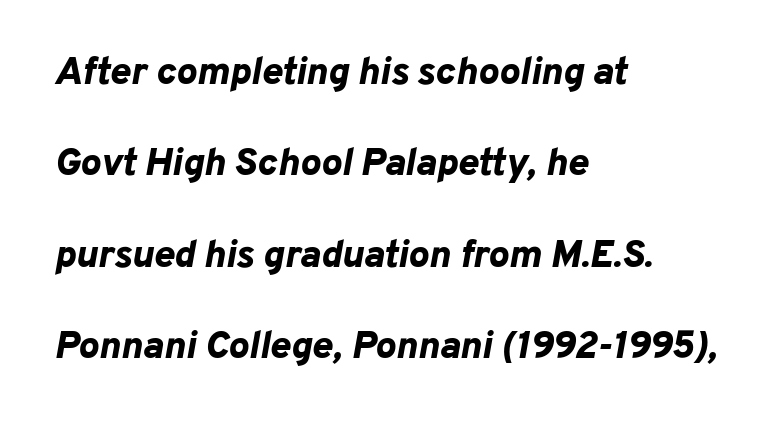
The image shows 39 px bold type, italic (leaning right); set left-aligned, loose line spacing (2.34x), normal letter spacing, not underlined; low stroke contrast and a medium x-height.
